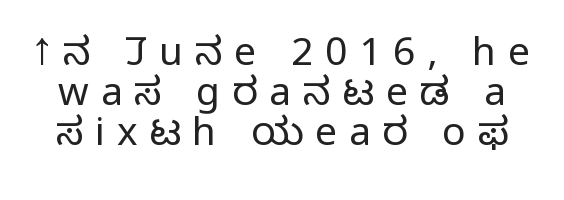
The image shows 39 px light sans-serif type, upright; set tight line spacing (1.02x), unusually wide letter spacing (+0.3 em), not underlined; low stroke contrast and a medium x-height.
